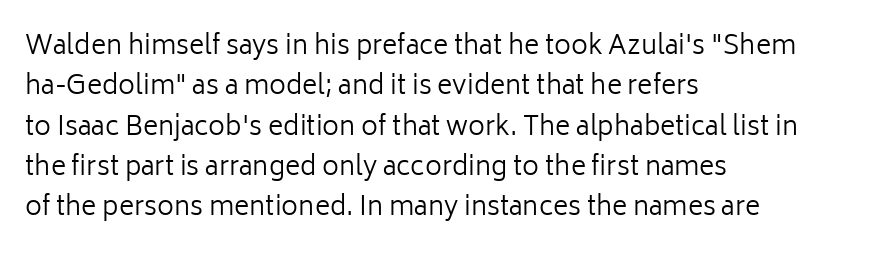
Check the space under the baseline: it is left empty. The type sits square on the baseline with zero lean. Line spacing here is normal. Casual observation: everything's shoved over to the left. Honestly, the letter spacing is just normal — you wouldn't notice it.
